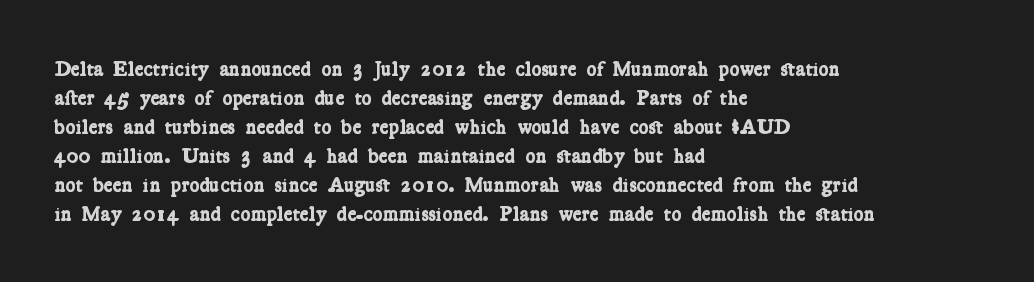
{"bold": "yes", "underline": "no", "align": "left", "line_spacing": "normal", "line_spacing_ratio": 1.38, "letter_spacing": "normal", "letter_spacing_em": 0.0, "glyph_px": 21}
